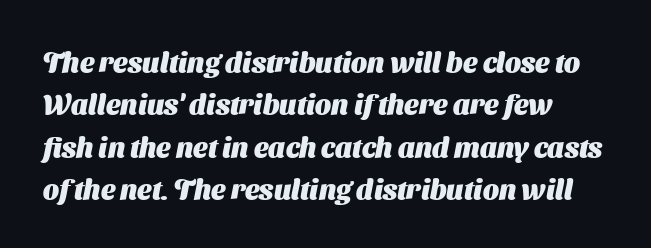
Q: Is the text bold? A: Yes.
Q: Is the typeface a serif or a sans-serif typeface? A: Sans-serif.
Q: Is the text underlined? A: No.
Q: Is the spacing between letters normal or unusually wide? A: Normal.
Q: Is the spacing between lines tight, normal or loose? A: Normal.
Q: Width (condensed, normal, or wide)? A: Normal.
Q: Stroke contrast? A: Medium.
Q: x-height? A: Medium.
Q: Monospaced? A: No.
